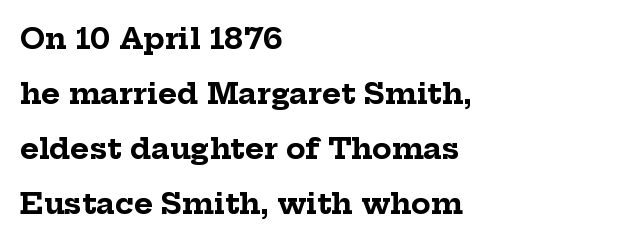
The passage shown is emphatically bold. Is this a fixed-width face? No — the glyphs have proportional, varying widths. Students, observe: this is what heavily led, spacious text looks like. How are the letters spaced? Ordinarily, with no added tracking.
